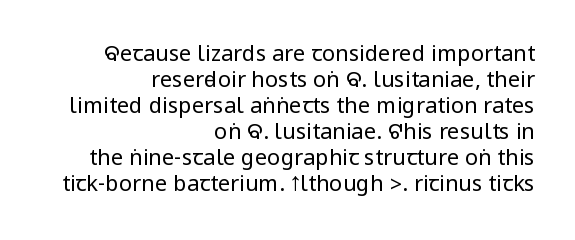
{"italic": "no", "bold": "no", "underline": "no", "align": "right", "line_spacing_ratio": 1.18, "letter_spacing": "normal", "letter_spacing_em": 0.0, "glyph_px": 22}
